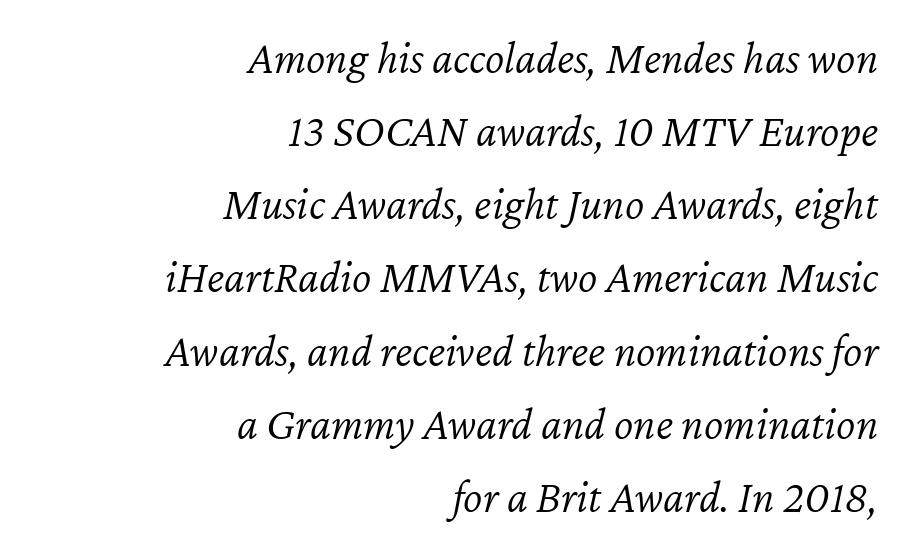
{"italic": "yes", "lean": "right", "slant_degrees": 12, "bold": "no", "weight": "light", "width": "normal", "stroke_contrast": "low", "x_height": "medium", "monospaced": "no", "underline": "no", "align": "right", "line_spacing": "normal", "line_spacing_ratio": 1.59, "letter_spacing": "normal", "letter_spacing_em": 0.0, "glyph_px": 46}
